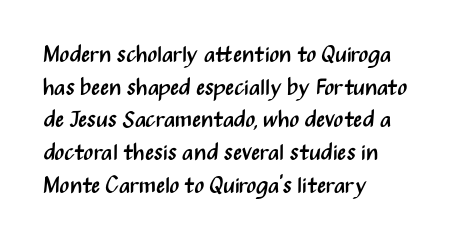
Characters follow at the spacing the type designer built in. The letterforms sit at book weight or below. Rendered with straight, roman letterforms. The rows are spaced the way most documents space them. The strip under each line holds only bare page.
